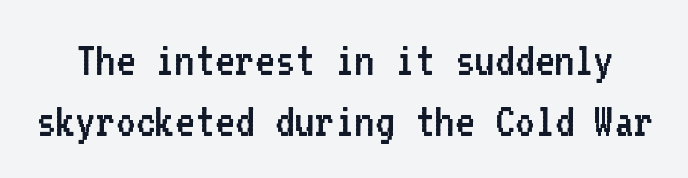
{"serif": "no", "italic": "no", "bold": "no", "weight": "regular", "width": "normal", "stroke_contrast": "low", "x_height": "medium", "monospaced": "yes", "underline": "no", "line_spacing": "normal", "line_spacing_ratio": 1.27, "letter_spacing": "normal", "letter_spacing_em": 0.0, "glyph_px": 48}
